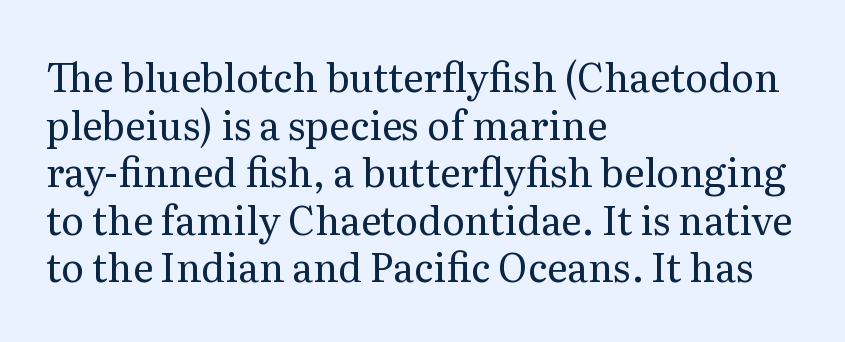
{"serif": "yes", "italic": "no", "bold": "no", "weight": "regular", "width": "normal", "stroke_contrast": "medium", "x_height": "medium", "monospaced": "no", "underline": "no", "align": "left", "line_spacing_ratio": 1.22, "letter_spacing": "normal", "letter_spacing_em": 0.0, "glyph_px": 39}
